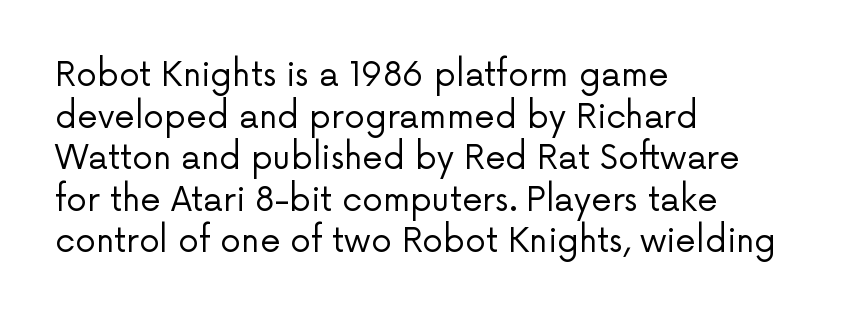
{"serif": "no", "italic": "no", "bold": "no", "weight": "regular", "width": "normal", "stroke_contrast": "low", "x_height": "medium", "monospaced": "no", "underline": "no", "align": "left", "line_spacing": "normal", "line_spacing_ratio": 1.26, "letter_spacing": "normal", "letter_spacing_em": 0.0, "glyph_px": 33}
